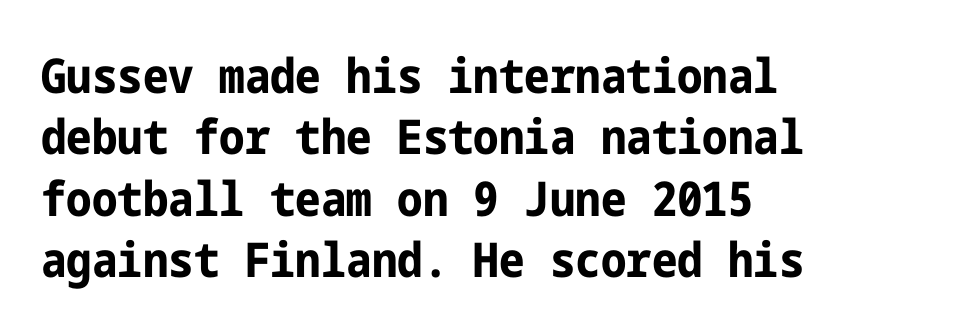
The image shows 48 px bold, condensed sans-serif type, upright; set left-aligned, normal line spacing (1.28x), normal letter spacing, not underlined; low stroke contrast and a medium x-height.
